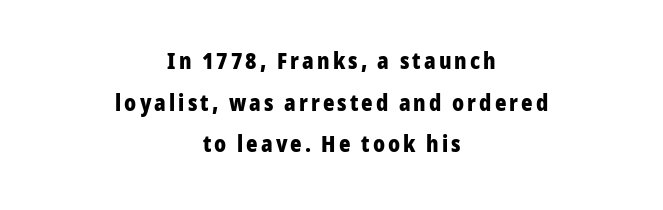
The image shows 22 px bold type, upright; set centered, line spacing 1.89x, not underlined.
